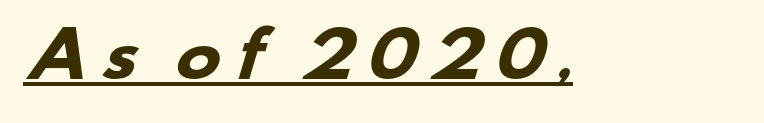
Q: Is the text bold? A: Yes.
Q: Is the typeface a serif or a sans-serif typeface? A: Sans-serif.
Q: Is the text underlined? A: Yes.
Q: Is the spacing between letters normal or unusually wide? A: Unusually wide.
Q: Width (condensed, normal, or wide)? A: Wide.
Q: Stroke contrast? A: Low.
Q: x-height? A: Small.
Q: Monospaced? A: No.
